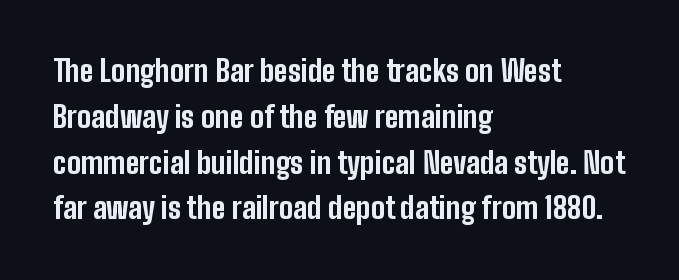
The image shows 29 px bold, condensed sans-serif type, upright; set left-aligned, normal line spacing (1.58x), normal letter spacing, not underlined; low stroke contrast and a medium x-height.
